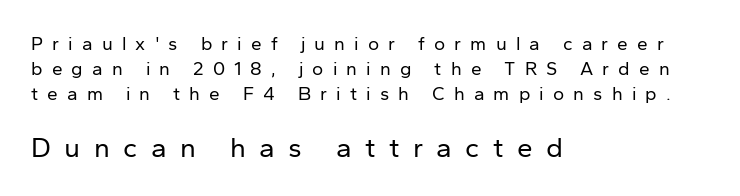
The paragraph shown leans on its left margin. In this sample the second text group is rendered at the bigger scale. Substantial extra tracking has been applied to these lines. The rendering uses natural spacing where letterforms have individual widths.
